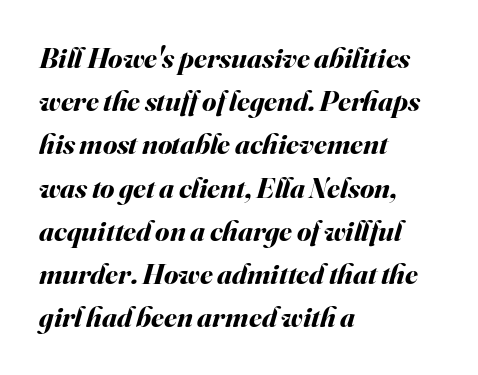
The image shows 29 px bold type, italic (leaning right); set left-aligned, normal line spacing (1.49x), normal letter spacing, not underlined; medium stroke contrast and a small x-height.
